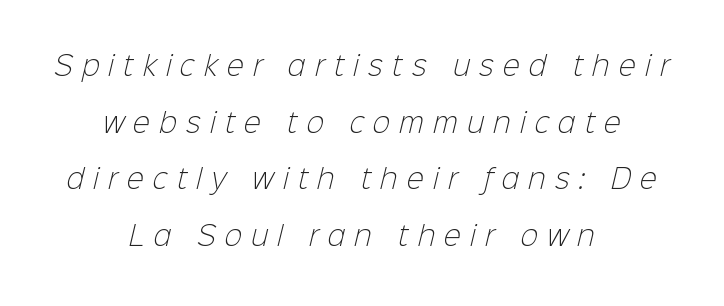
The image shows 26 px text type; set centered, loose line spacing (2.18x), unusually wide letter spacing (+0.35 em), not underlined.
